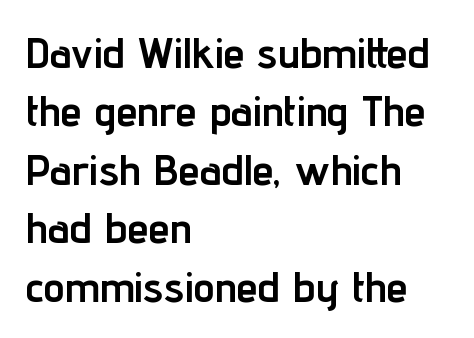
The image shows 43 px semibold, condensed sans-serif type, upright; set left-aligned, normal line spacing (1.36x), normal letter spacing, not underlined; low stroke contrast and a medium x-height.
